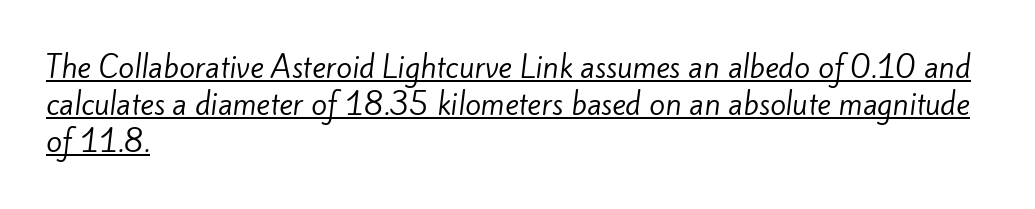
Ink coverage per letter is moderate at most. Does the copy run flush right? No — it runs flush left. The typesetter has applied underlining to the passage shown. Characters follow at the spacing the type designer built in.
